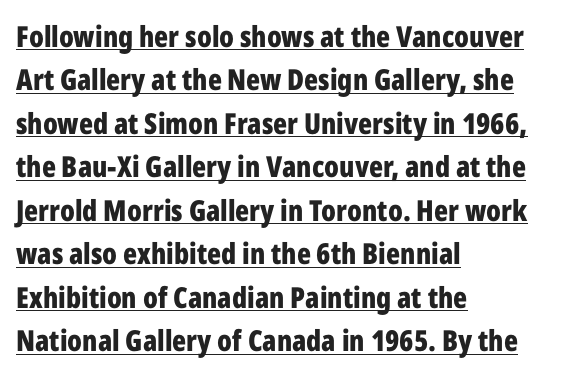
The image shows 29 px bold, condensed sans-serif type, upright; set left-aligned, normal line spacing (1.5x), normal letter spacing, underlined; low stroke contrast and a medium x-height.
